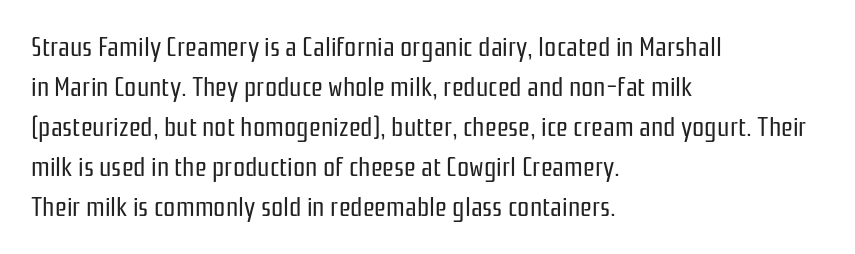
Q: Is the text bold? A: No.
Q: Is the text italic (slanted)? A: No, it is upright.
Q: Is the text underlined? A: No.
Q: How is the paragraph aligned? A: Left-aligned.
Q: Is the spacing between letters normal or unusually wide? A: Normal.
Q: Is the spacing between lines tight, normal or loose? A: Normal.
